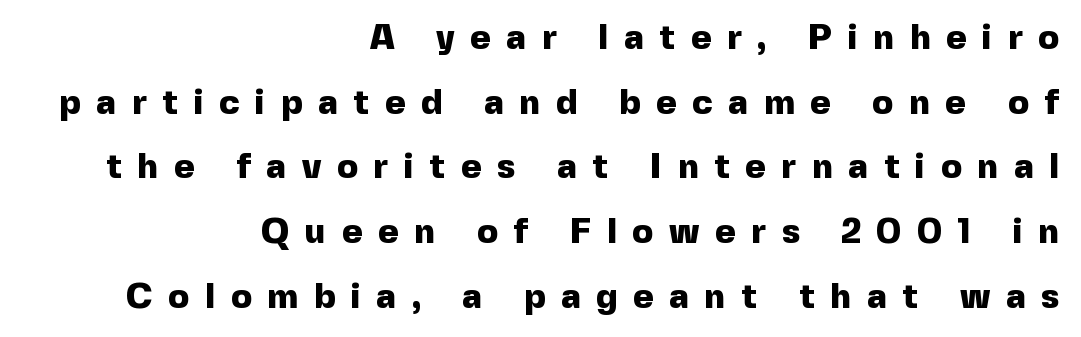
Q: Is the text bold? A: Yes.
Q: Is the text italic (slanted)? A: No, it is upright.
Q: Is the typeface a serif or a sans-serif typeface? A: Sans-serif.
Q: Is the text underlined? A: No.
Q: How is the paragraph aligned? A: Right-aligned.
Q: Is the spacing between letters normal or unusually wide? A: Unusually wide.
Q: Width (condensed, normal, or wide)? A: Normal.
Q: x-height? A: Medium.
Q: Monospaced? A: No.
